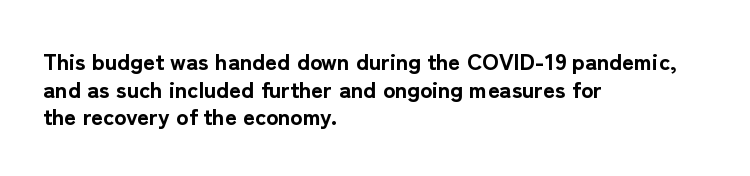
Q: Is the text bold? A: Yes.
Q: Is the text italic (slanted)? A: No, it is upright.
Q: Is the text underlined? A: No.
Q: How is the paragraph aligned? A: Left-aligned.
Q: Is the spacing between letters normal or unusually wide? A: Normal.
